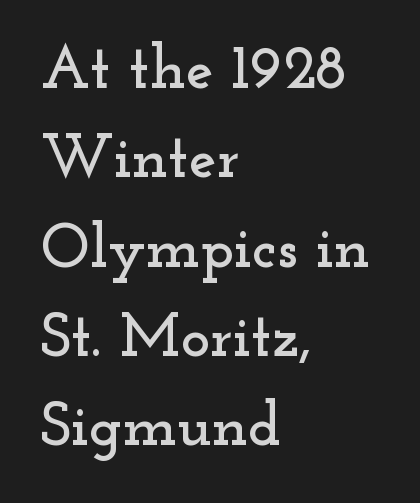
The type is set solid horizontally, with unmodified tracking. Bare-footed words on every line. The text block is weighted toward the left margin, trailing off unevenly rightward. Think of a printed novel: that variable character pitch is what you see here. If you drew a line through each stem, it would be perfectly vertical. Serifs: yes, visible at the terminals of the letterforms.
